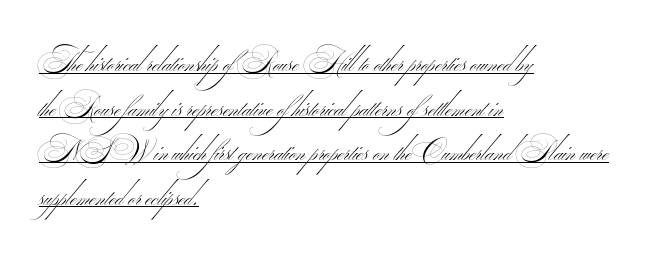
{"serif": "no", "bold": "no", "weight": "thin", "width": "wide", "stroke_contrast": "medium", "monospaced": "no", "underline": "yes", "align": "left", "line_spacing": "normal", "line_spacing_ratio": 1.59, "letter_spacing": "normal", "letter_spacing_em": 0.0, "glyph_px": 28}
